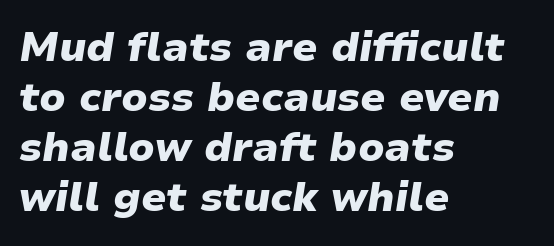
The image shows 41 px heavy type, italic (leaning right); set left-aligned, line spacing 1.22x, normal letter spacing, not underlined; low stroke contrast and a medium x-height.
